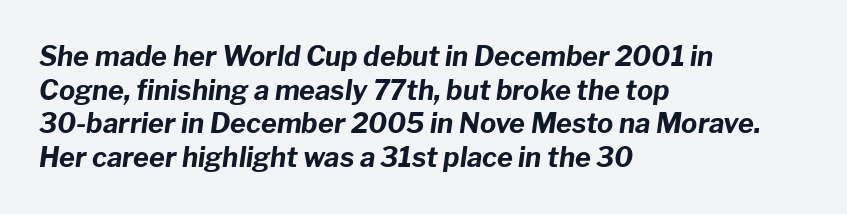
Q: Is the text bold? A: Yes.
Q: Is the text italic (slanted)? A: Yes, it leans right by about 8 degrees.
Q: Is the text underlined? A: No.
Q: How is the paragraph aligned? A: Left-aligned.
Q: Is the spacing between letters normal or unusually wide? A: Normal.
Q: Is the spacing between lines tight, normal or loose? A: Normal.
